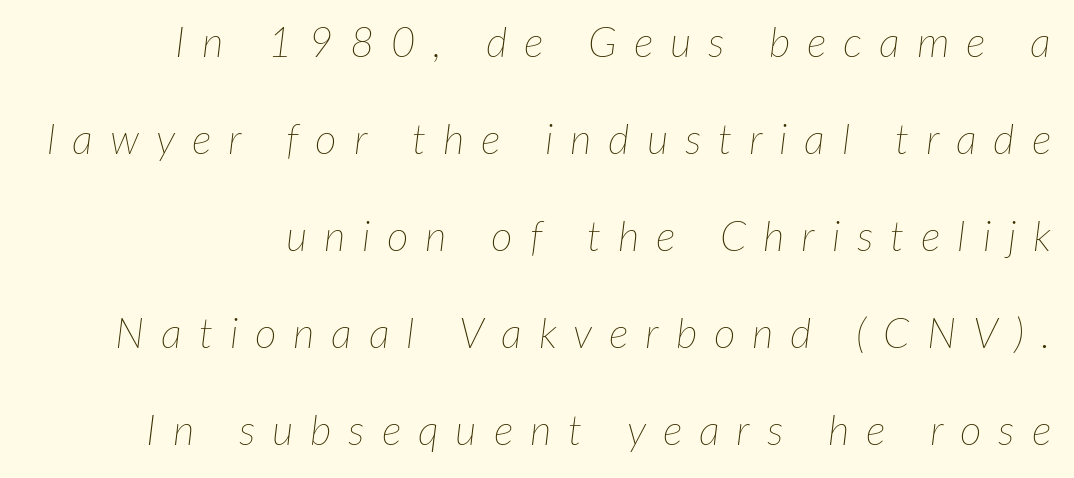
Q: Is the text bold? A: No.
Q: Is the text italic (slanted)? A: Yes, it leans right by about 7 degrees.
Q: Is the text underlined? A: No.
Q: Is the spacing between letters normal or unusually wide? A: Unusually wide.
Q: Is the spacing between lines tight, normal or loose? A: Loose.
Q: Width (condensed, normal, or wide)? A: Normal.
Q: Stroke contrast? A: Low.
Q: x-height? A: Medium.
Q: Monospaced? A: No.
